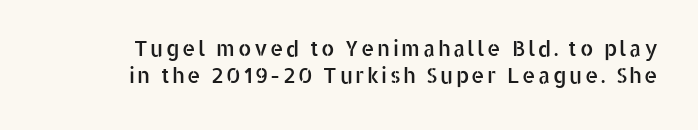
{"italic": "no", "underline": "no", "line_spacing": "normal", "line_spacing_ratio": 1.29, "glyph_px": 21}
